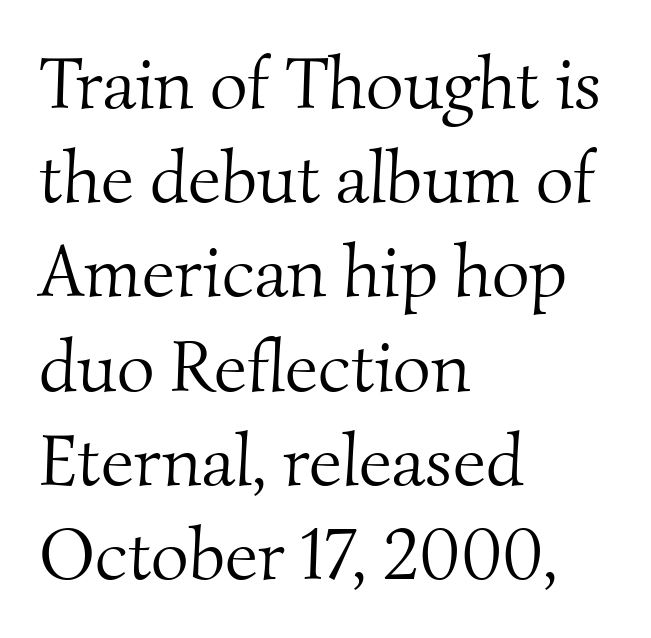
{"serif": "yes", "bold": "no", "weight": "light", "width": "normal", "stroke_contrast": "medium", "x_height": "small", "monospaced": "no", "underline": "no", "align": "left", "line_spacing": "normal", "line_spacing_ratio": 1.29, "letter_spacing": "normal", "letter_spacing_em": 0.0, "glyph_px": 73}
